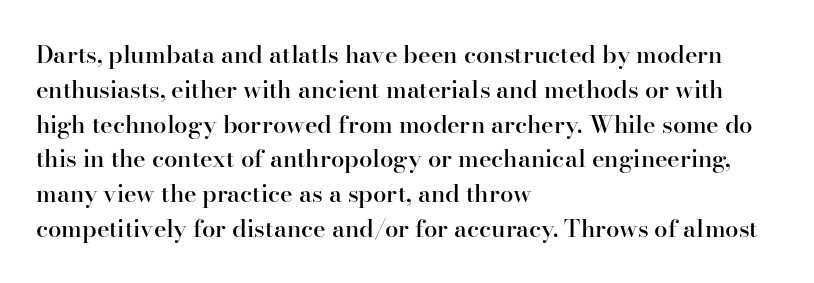
The image shows 24 px text type, upright; set left-aligned, normal line spacing (1.45x), normal letter spacing, not underlined.
